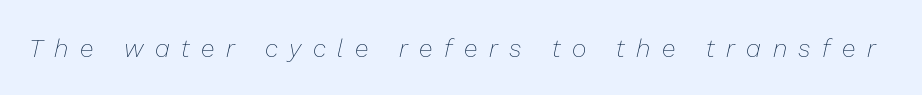
Characters follow at a spacing far wider than the type designer built in. No extra ink here — the face is not bold. The specimen omits any rule beneath the text block's lines. Italic: yes, the glyphs are oblique.
